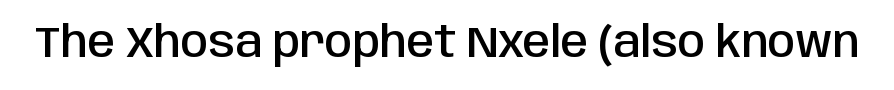
The face used here is a sans, in the tradition of grotesques and geometrics. The passage shown is semibold, sitting just below true bold. The passage shown is typed in a proportional face where columns would drift. Letters rest on an invisible, unmarked baseline. Observe the ordinary spacing: letters are neighbours, not strangers. Posture: vertical.
